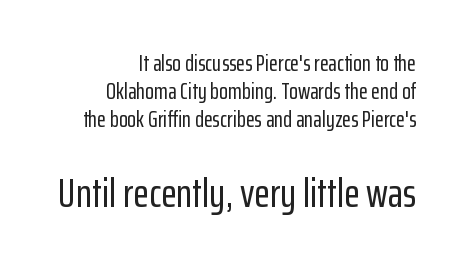
Q: Is the text italic (slanted)? A: No, it is upright.
Q: Is the typeface a serif or a sans-serif typeface? A: Sans-serif.
Q: Is the text underlined? A: No.
Q: How is the paragraph aligned? A: Right-aligned.
Q: Is the spacing between letters normal or unusually wide? A: Normal.
Q: Which block of text is set in a larger size, the first (top) or the second (bottom)? A: The second (bottom) one.
Q: Width (condensed, normal, or wide)? A: Condensed.
Q: Stroke contrast? A: Low.
Q: x-height? A: Medium.
Q: Monospaced? A: No.
